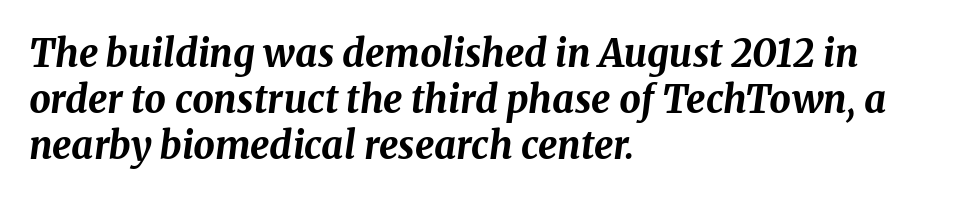
The passage shown is emphatically bold. This sample uses plain, unmodified letter spacing. In terms of posture, this sample is oblique. The string is rendered with underlining switched off.
